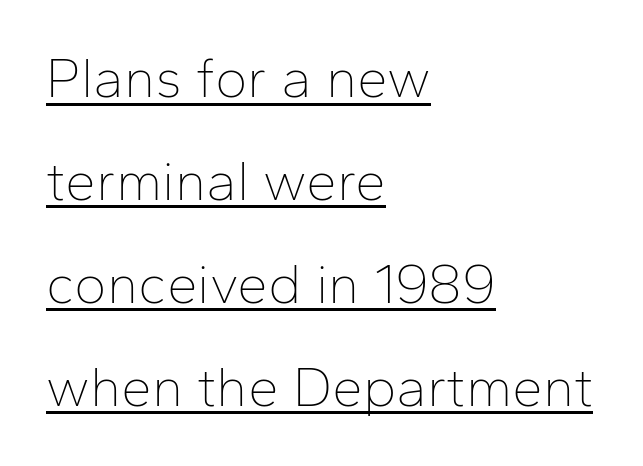
The image shows 55 px thin sans-serif type, upright; set left-aligned, line spacing 1.87x, normal letter spacing, underlined; low stroke contrast and a medium x-height.
